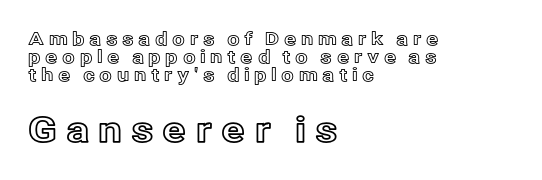
The rendering inserts visible extra space after every character. Anything drawn beneath the words? Only blank space. Spacing verdict: proportional, widths tailored to each character. Ascenders rise straight up at ninety degrees.
